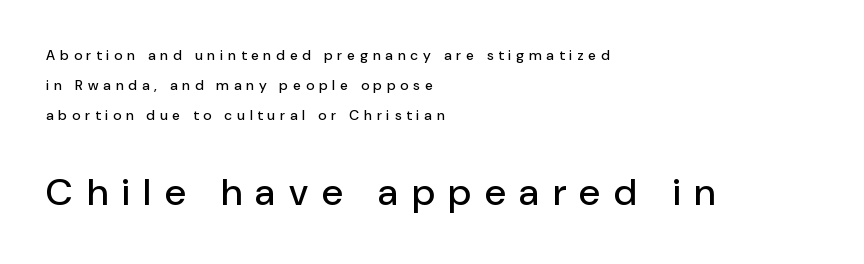
Plain, unruled lines of type. The gaps between neighbouring characters are conspicuously large. Type style note: lacks serifs. Designer's note — italics off, roman on. The letters in the lower block stand taller than those in the block above. Caption: multi-line text, flush left, ragged right.
